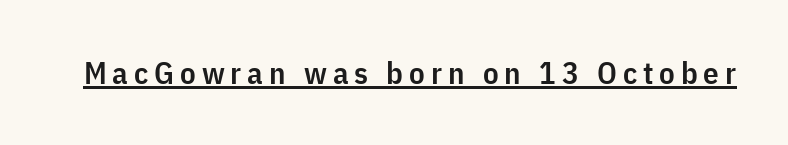
{"serif": "no", "italic": "no", "bold": "semi", "weight": "semibold", "width": "condensed", "stroke_contrast": "low", "x_height": "medium", "monospaced": "no", "underline": "yes", "glyph_px": 31}
